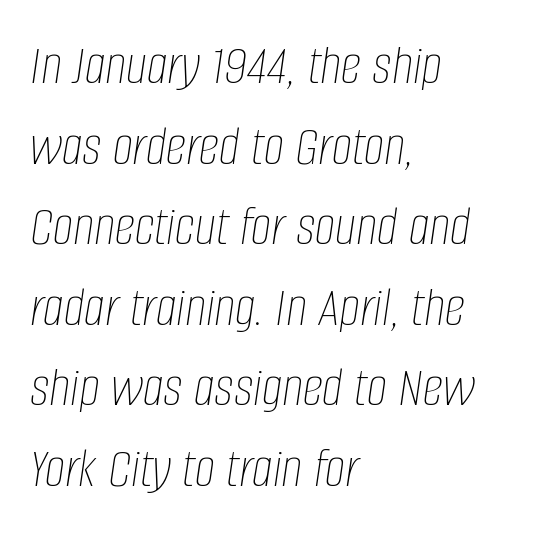
Q: Is the text bold? A: No.
Q: Is the text italic (slanted)? A: Yes, it leans right by about 8 degrees.
Q: Is the text underlined? A: No.
Q: How is the paragraph aligned? A: Left-aligned.
Q: Is the spacing between letters normal or unusually wide? A: Normal.
Q: Is the spacing between lines tight, normal or loose? A: Normal.
Q: Width (condensed, normal, or wide)? A: Condensed.
Q: Stroke contrast? A: Low.
Q: x-height? A: Large.
Q: Monospaced? A: No.
